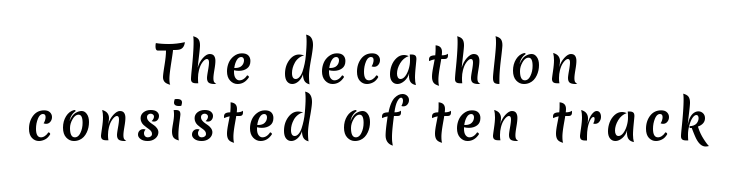
The image shows 50 px sans-serif type; set centered, tight line spacing (1.15x), not underlined; medium stroke contrast and a medium x-height.
